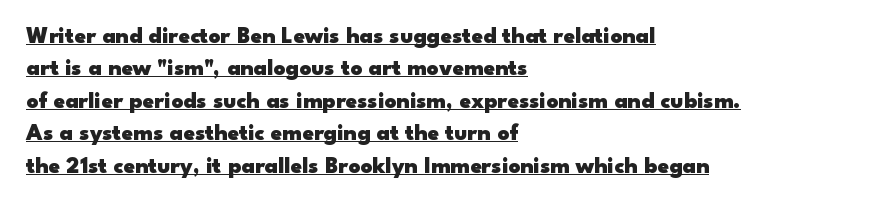
The face used here has the dense, thick strokes of a bold. In terms of letterspacing, this is plain default setting. This sample carries an underscore along the baseline area. The vertical gap from one line to the next is medium.
